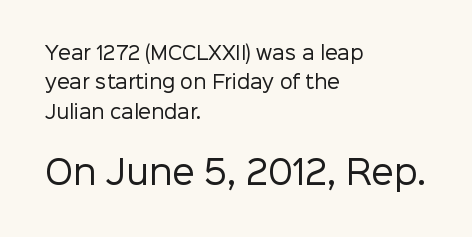
{"serif": "no", "italic": "no", "bold": "no", "weight": "regular", "width": "normal", "stroke_contrast": "low", "x_height": "medium", "monospaced": "no", "underline": "no", "align": "left", "line_spacing": "normal", "line_spacing_ratio": 1.63, "letter_spacing": "normal", "letter_spacing_em": 0.0, "larger_block": "second", "size_ratio": 1.78, "glyph_px": 32}
